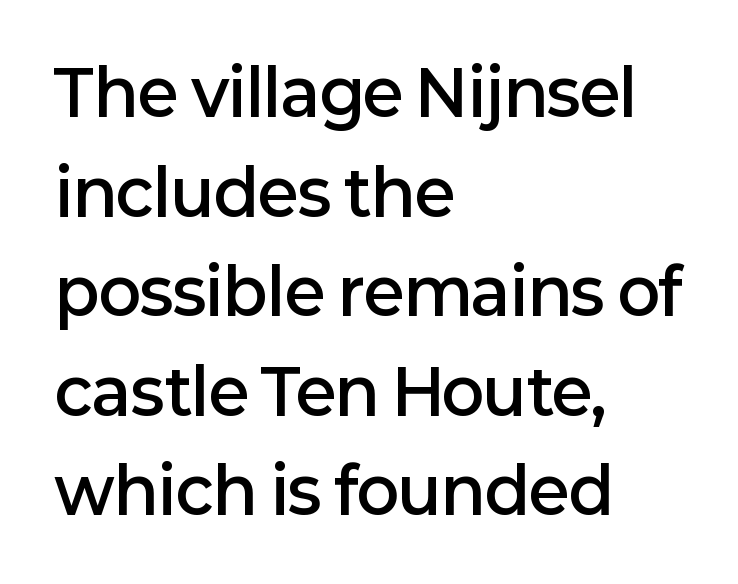
The image shows 63 px semibold sans-serif type, upright; set left-aligned, normal line spacing (1.58x), normal letter spacing, not underlined; low stroke contrast and a medium x-height.
